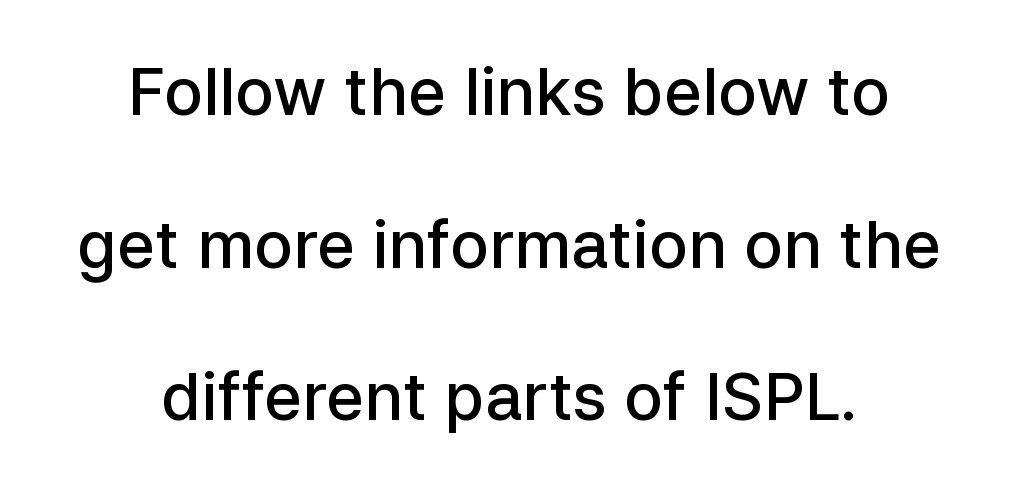
{"serif": "no", "italic": "no", "bold": "semi", "weight": "semibold", "width": "normal", "stroke_contrast": "low", "x_height": "medium", "monospaced": "no", "underline": "no", "align": "center", "line_spacing": "loose", "line_spacing_ratio": 2.35, "letter_spacing": "normal", "letter_spacing_em": 0.0, "glyph_px": 65}
